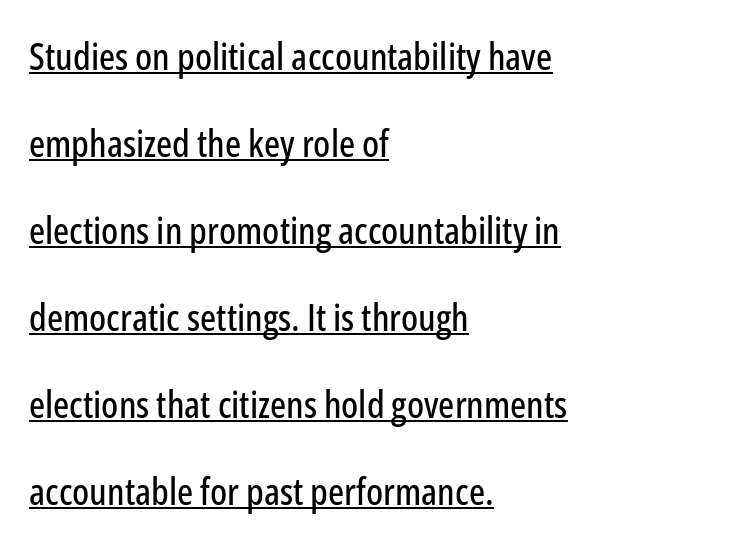
The passage shown is typeset with a sans-serif family. Proportional: the letters do not fall into vertical columns. Left-aligned paragraph, ragged on the right. Underline: present.
